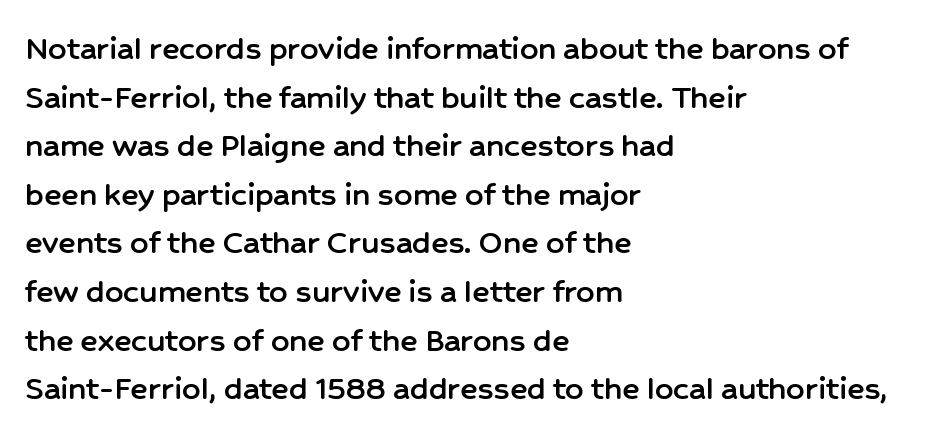
Q: Is the text italic (slanted)? A: No, it is upright.
Q: Is the typeface a serif or a sans-serif typeface? A: Sans-serif.
Q: Is the text underlined? A: No.
Q: How is the paragraph aligned? A: Left-aligned.
Q: Is the spacing between letters normal or unusually wide? A: Normal.
Q: Is the spacing between lines tight, normal or loose? A: Normal.
Q: Width (condensed, normal, or wide)? A: Normal.
Q: Stroke contrast? A: Low.
Q: x-height? A: Medium.
Q: Monospaced? A: No.
